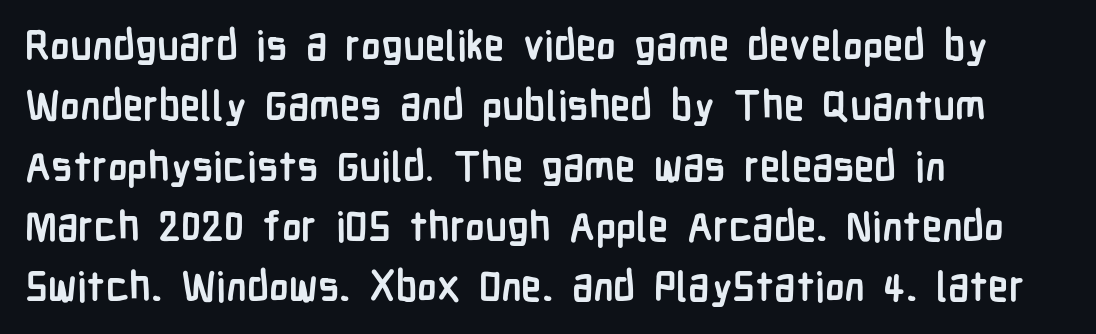
The image shows 41 px semibold, condensed sans-serif type, upright; set left-aligned, normal line spacing (1.47x), normal letter spacing, not underlined; low stroke contrast and a medium x-height.
